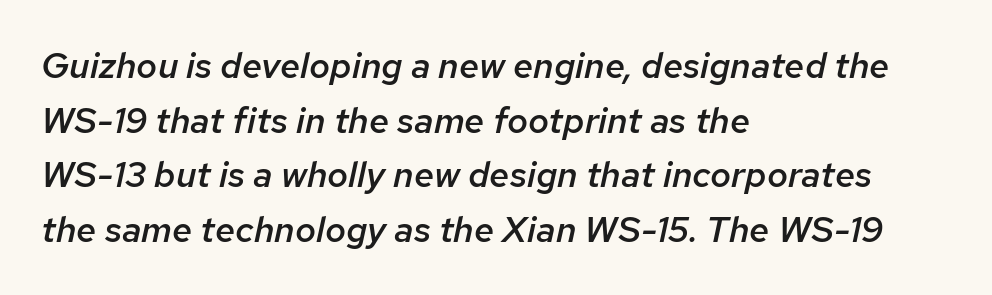
{"italic": "yes", "lean": "right", "slant_degrees": 12, "bold": "semi", "weight": "semibold", "width": "normal", "stroke_contrast": "low", "x_height": "medium", "monospaced": "no", "underline": "no", "align": "left", "line_spacing": "normal", "line_spacing_ratio": 1.52, "letter_spacing": "normal", "letter_spacing_em": 0.0, "glyph_px": 36}
